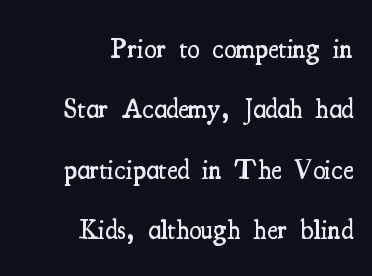
How would I describe the line gaps? Wide and relaxed. You can tell from the footed stems that serif type was used. The letters stand straight up with perfectly vertical stems. The paragraph has a hard right edge and a soft left edge. The passage shown has conventional tracking throughout.
